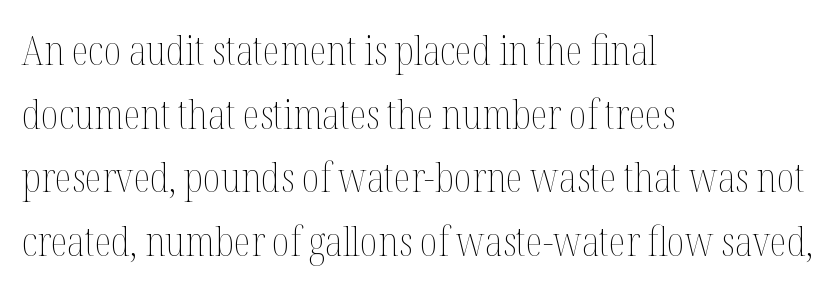
Q: Is the text bold? A: No.
Q: Is the text italic (slanted)? A: No, it is upright.
Q: Is the text underlined? A: No.
Q: How is the paragraph aligned? A: Left-aligned.
Q: Is the spacing between letters normal or unusually wide? A: Normal.
Q: Is the spacing between lines tight, normal or loose? A: Normal.
Q: Width (condensed, normal, or wide)? A: Condensed.
Q: Stroke contrast? A: Medium.
Q: x-height? A: Medium.
Q: Monospaced? A: No.
